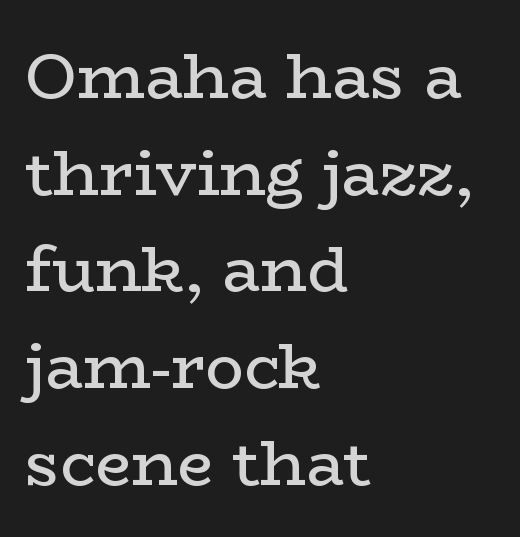
The image shows 64 px regular-weight, wide serif type, upright; set left-aligned, normal line spacing (1.51x), normal letter spacing, not underlined; low stroke contrast and a medium x-height.
